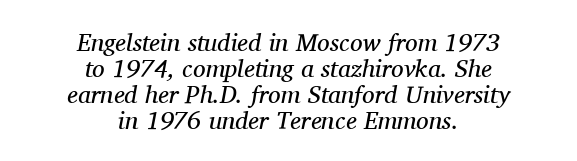
{"italic": "yes", "lean": "right", "slant_degrees": 11, "bold": "no", "underline": "no", "align": "center", "line_spacing": "tight", "line_spacing_ratio": 1.04, "letter_spacing": "normal", "letter_spacing_em": 0.0, "glyph_px": 25}
